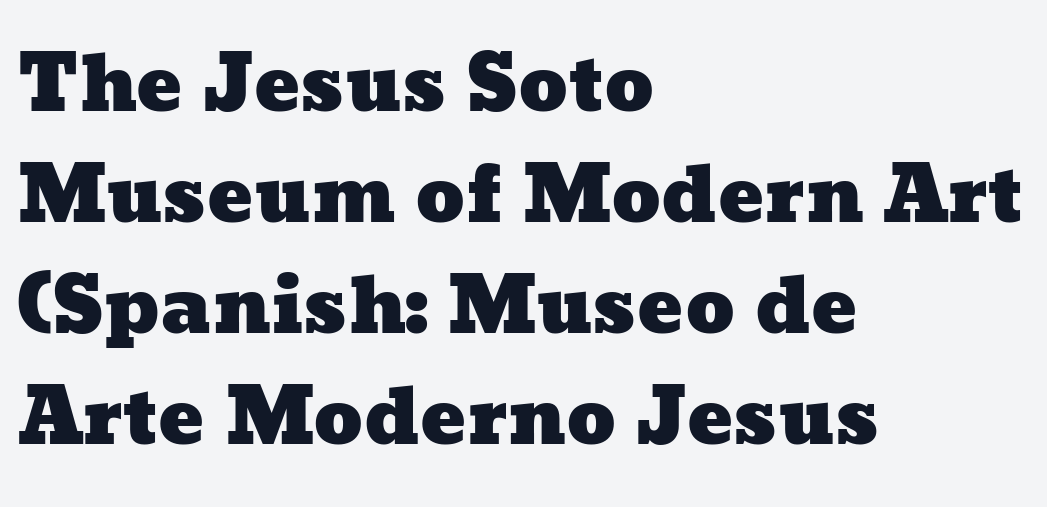
Q: Is the text underlined? A: No.
Q: How is the paragraph aligned? A: Left-aligned.
Q: Is the spacing between letters normal or unusually wide? A: Normal.
Q: Is the spacing between lines tight, normal or loose? A: Normal.
Q: Width (condensed, normal, or wide)? A: Wide.
Q: Stroke contrast? A: Low.
Q: x-height? A: Medium.
Q: Monospaced? A: No.
